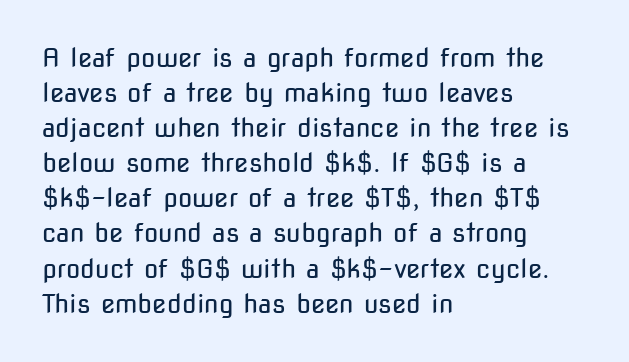
The image shows 26 px text type, upright; set left-aligned, normal line spacing (1.35x), normal letter spacing, not underlined.
